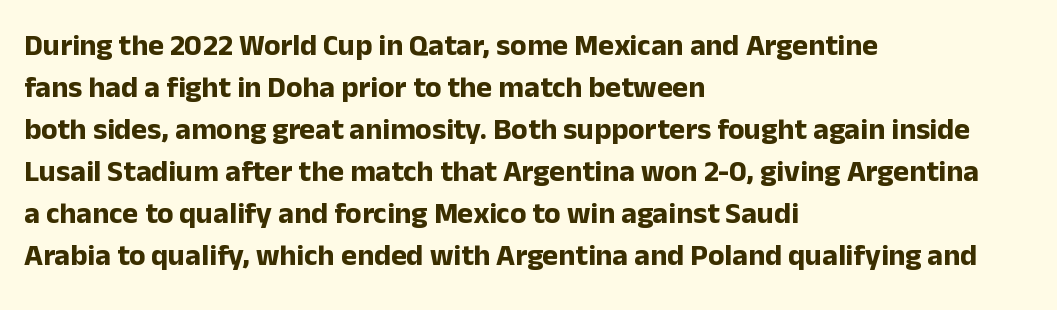
Q: Is the text bold? A: Yes.
Q: Is the text italic (slanted)? A: No, it is upright.
Q: Is the typeface a serif or a sans-serif typeface? A: Sans-serif.
Q: Is the text underlined? A: No.
Q: How is the paragraph aligned? A: Left-aligned.
Q: Is the spacing between letters normal or unusually wide? A: Normal.
Q: Is the spacing between lines tight, normal or loose? A: Normal.
Q: Width (condensed, normal, or wide)? A: Normal.
Q: Stroke contrast? A: Low.
Q: x-height? A: Medium.
Q: Monospaced? A: No.
